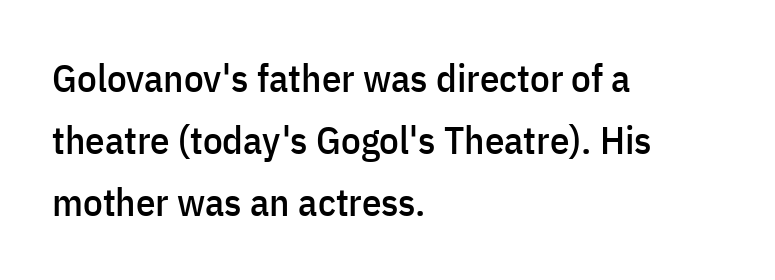
Q: Is the text italic (slanted)? A: No, it is upright.
Q: Is the typeface a serif or a sans-serif typeface? A: Sans-serif.
Q: Is the text underlined? A: No.
Q: How is the paragraph aligned? A: Left-aligned.
Q: Is the spacing between letters normal or unusually wide? A: Normal.
Q: Is the spacing between lines tight, normal or loose? A: Normal.
Q: Width (condensed, normal, or wide)? A: Condensed.
Q: Stroke contrast? A: Low.
Q: x-height? A: Medium.
Q: Monospaced? A: No.
